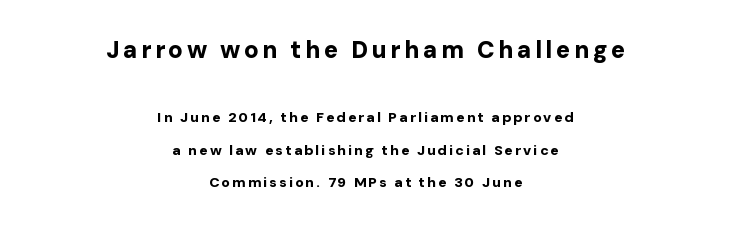
This sample is center-justified, so both line endings float freely. Caption: bold face, heavy strokes. The more generous point size was reserved for the upper chunk. You can tell it's not italic because the verticals are truly vertical. The words here are not underlined. A typesetter would call this leading open, well beyond the default.
